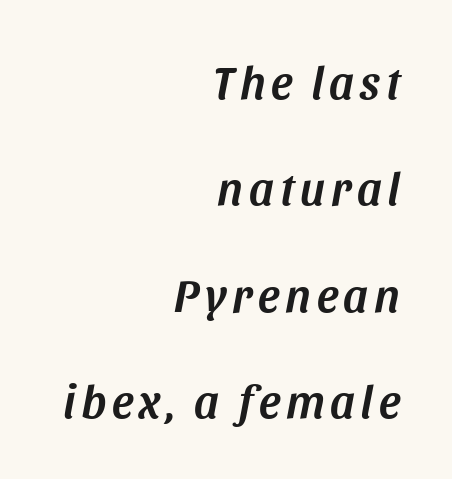
Q: Is the text italic (slanted)? A: Yes, it leans right by about 11 degrees.
Q: Is the text underlined? A: No.
Q: How is the paragraph aligned? A: Right-aligned.
Q: Is the spacing between lines tight, normal or loose? A: Loose.
Q: Width (condensed, normal, or wide)? A: Normal.
Q: Stroke contrast? A: Medium.
Q: x-height? A: Large.
Q: Monospaced? A: No.
